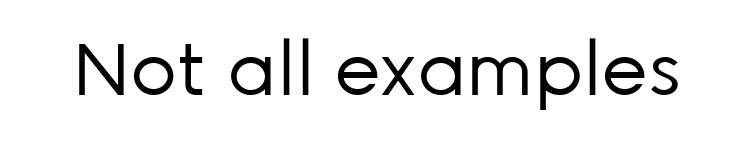
Notice how the stems are strictly vertical — no italics here. There is no visible air inserted between adjacent glyphs. Look at the bottom of the vertical strokes: they stop flat, with no serifs. The font is comparable to plain body text, perhaps lighter. Anything drawn beneath the words? Only blank space.
